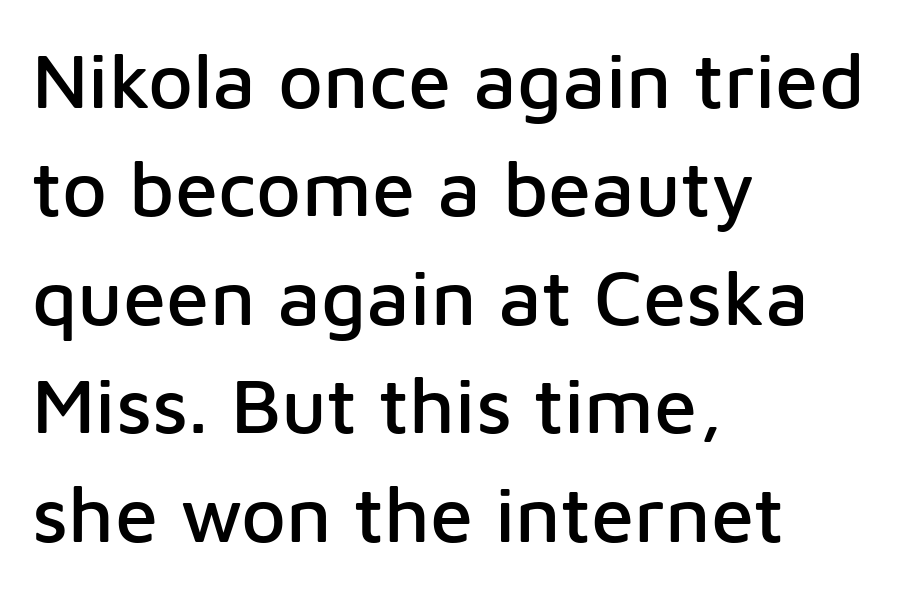
The image shows 78 px sans-serif type, upright; set left-aligned, normal line spacing (1.39x), normal letter spacing, not underlined; low stroke contrast and a medium x-height.
